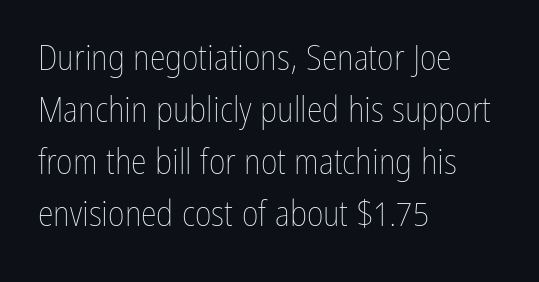
Is this a fixed-width face? No — the glyphs have proportional, varying widths. The face looks like a standard text weight, possibly lighter. The vertical gap from one line to the next is medium. Casual observation: everything's shoved over to the left.
